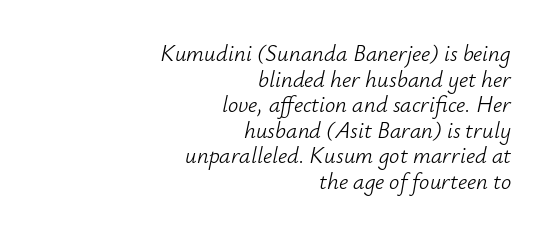
The image shows 23 px text type, italic (leaning right); set right-aligned, tight line spacing (1.11x), normal letter spacing, not underlined.
